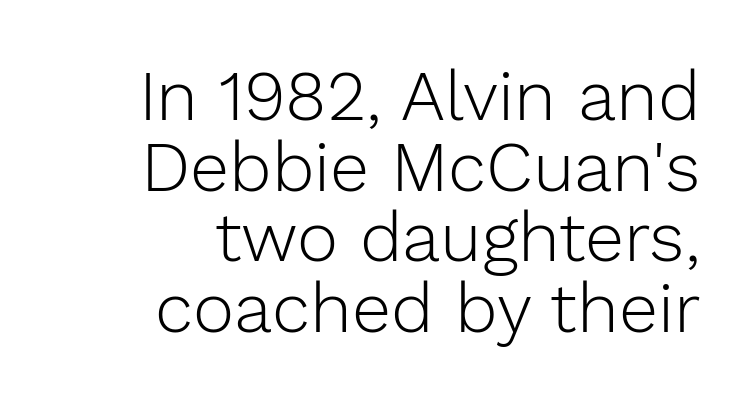
Weight class: somewhere from thin through regular. Rule under the text: the space is simply empty. Varying glyph widths throughout — classic text-font behaviour. These lines stack with their right ends in a neat column.
